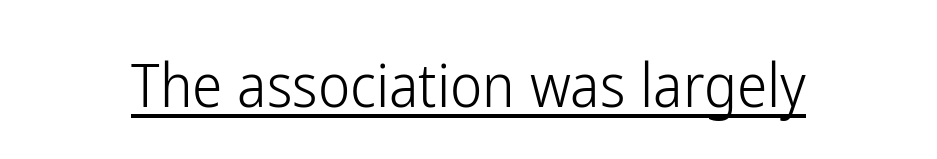
The image shows 61 px light, condensed sans-serif type, upright; set normal letter spacing, underlined; low stroke contrast and a medium x-height.
